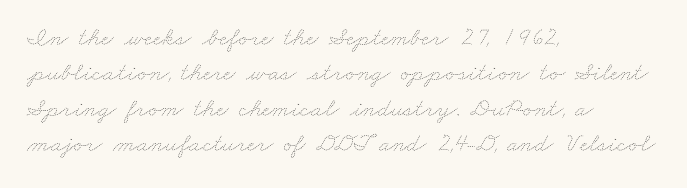
The image shows 26 px text type; set left-aligned, normal line spacing (1.36x), normal letter spacing, not underlined.
